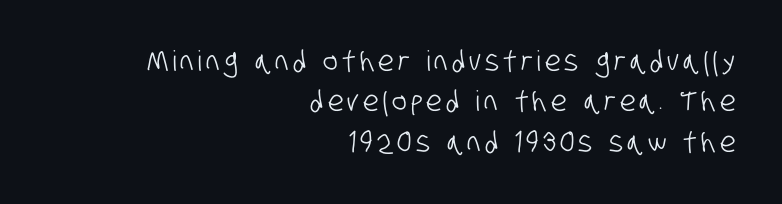
The strip under each line holds only bare page. Evenly set lines give the paragraph a standard silhouette. The paragraph has a hard right edge and a soft left edge. The characters display no serif detailing; their extremities are plain. Proportional: the letters do not fall into vertical columns.
